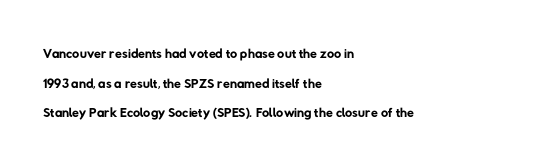
Q: Is the text bold? A: No.
Q: Is the text underlined? A: No.
Q: How is the paragraph aligned? A: Left-aligned.
Q: Is the spacing between letters normal or unusually wide? A: Normal.
Q: Is the spacing between lines tight, normal or loose? A: Normal.
